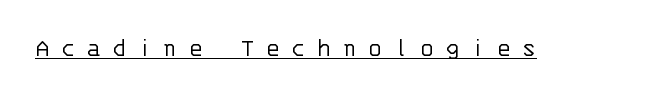
The words here are underlined. The cut favours lightness, reaching ordinary text weight at its darkest. Style check: upright. Each word looks stretched out because of the extra space between its letters.
